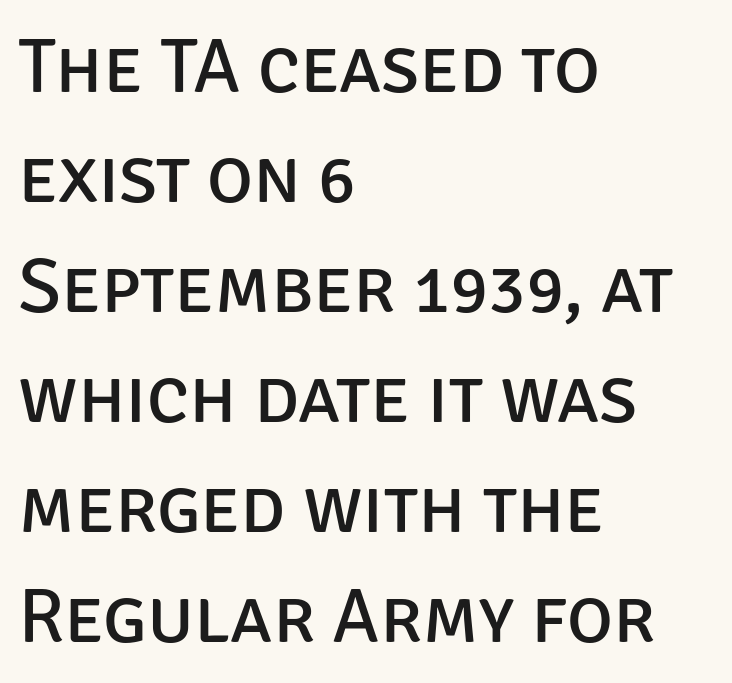
Q: Is the text bold? A: No.
Q: Is the text italic (slanted)? A: No, it is upright.
Q: Is the typeface a serif or a sans-serif typeface? A: Sans-serif.
Q: Is the text underlined? A: No.
Q: How is the paragraph aligned? A: Left-aligned.
Q: Is the spacing between letters normal or unusually wide? A: Normal.
Q: Is the spacing between lines tight, normal or loose? A: Normal.
Q: Width (condensed, normal, or wide)? A: Normal.
Q: Stroke contrast? A: Low.
Q: x-height? A: Large.
Q: Monospaced? A: No.
